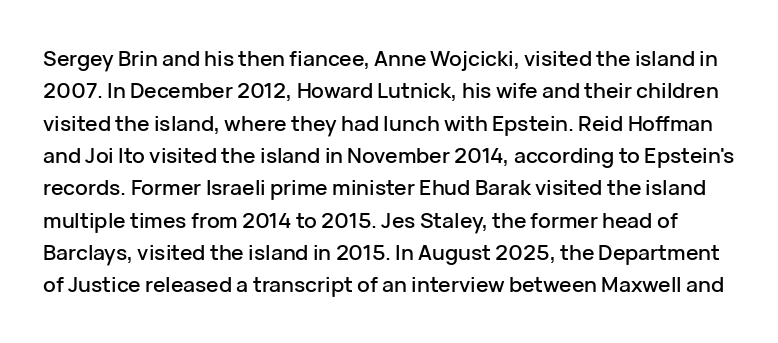
Q: Is the text italic (slanted)? A: No, it is upright.
Q: Is the text underlined? A: No.
Q: Is the spacing between letters normal or unusually wide? A: Normal.
Q: Is the spacing between lines tight, normal or loose? A: Normal.
